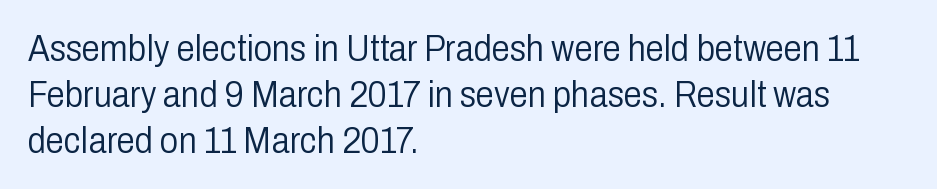
Q: Is the text bold? A: No.
Q: Is the text italic (slanted)? A: No, it is upright.
Q: Is the typeface a serif or a sans-serif typeface? A: Sans-serif.
Q: Is the text underlined? A: No.
Q: How is the paragraph aligned? A: Left-aligned.
Q: Is the spacing between letters normal or unusually wide? A: Normal.
Q: Width (condensed, normal, or wide)? A: Condensed.
Q: Stroke contrast? A: Low.
Q: x-height? A: Medium.
Q: Monospaced? A: No.
